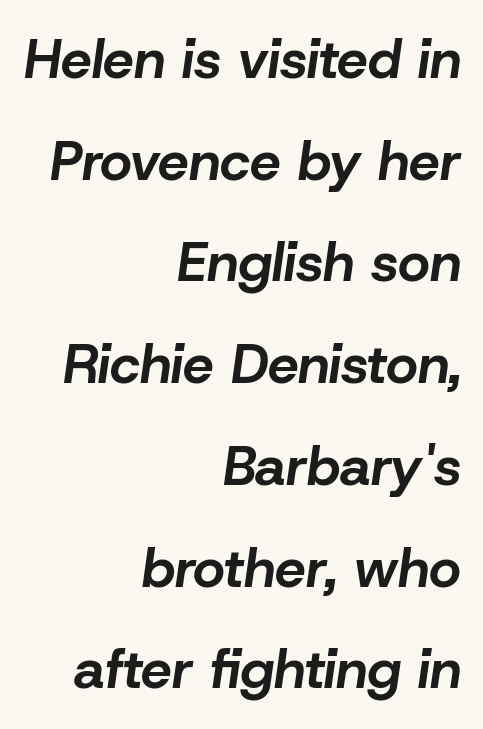
{"italic": "yes", "lean": "right", "slant_degrees": 8, "bold": "yes", "weight": "bold", "width": "normal", "stroke_contrast": "low", "x_height": "medium", "monospaced": "no", "underline": "no", "align": "right", "line_spacing_ratio": 1.85, "letter_spacing": "normal", "letter_spacing_em": 0.0, "glyph_px": 55}
